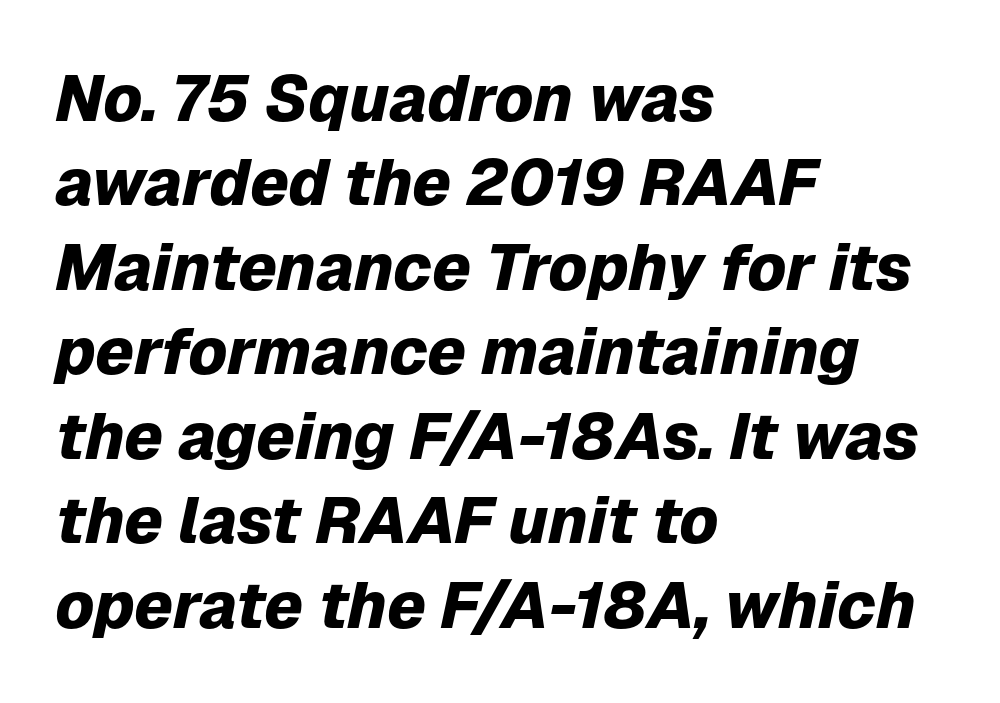
Characters are canted at an angle relative to the baseline's perpendicular. Evenly set lines give the paragraph a standard silhouette. Stroke thickness is high; the sample reads as a true bold. Proportional: the letters do not fall into vertical columns.
